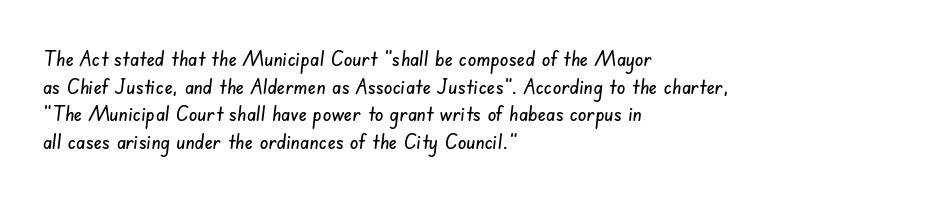
{"underline": "no", "align": "left", "line_spacing": "normal", "line_spacing_ratio": 1.26, "letter_spacing": "normal", "letter_spacing_em": 0.0, "glyph_px": 22}
